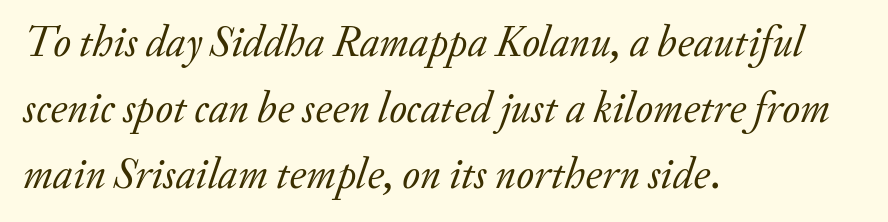
Q: Is the text bold? A: No.
Q: Is the text italic (slanted)? A: Yes, it leans right by about 20 degrees.
Q: Is the typeface a serif or a sans-serif typeface? A: Serif.
Q: Is the text underlined? A: No.
Q: How is the paragraph aligned? A: Left-aligned.
Q: Is the spacing between letters normal or unusually wide? A: Normal.
Q: Is the spacing between lines tight, normal or loose? A: Normal.
Q: Width (condensed, normal, or wide)? A: Normal.
Q: Stroke contrast? A: Low.
Q: x-height? A: Small.
Q: Monospaced? A: No.
